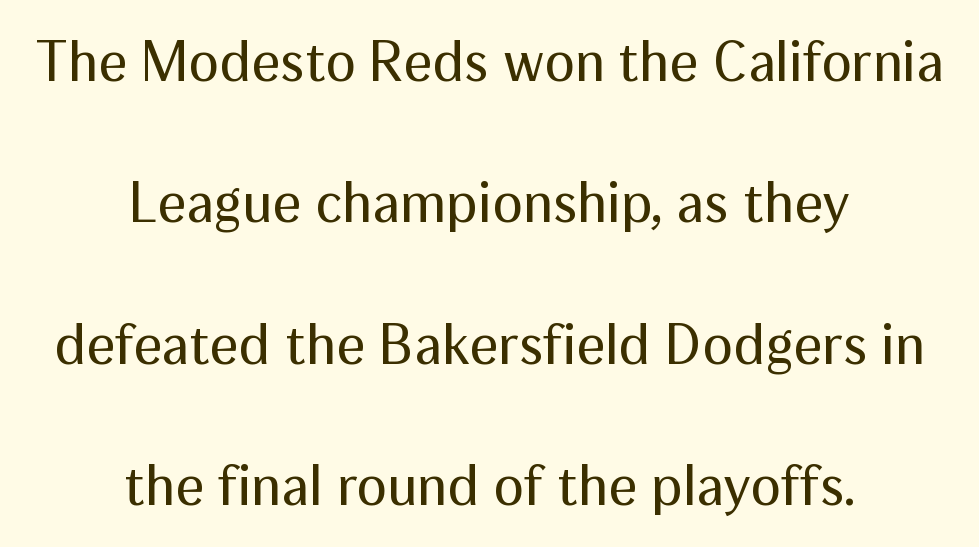
Q: Is the text bold? A: No.
Q: Is the text italic (slanted)? A: No, it is upright.
Q: Is the typeface a serif or a sans-serif typeface? A: Sans-serif.
Q: Is the text underlined? A: No.
Q: How is the paragraph aligned? A: Centered.
Q: Is the spacing between letters normal or unusually wide? A: Normal.
Q: Is the spacing between lines tight, normal or loose? A: Loose.
Q: Width (condensed, normal, or wide)? A: Normal.
Q: Stroke contrast? A: Medium.
Q: x-height? A: Medium.
Q: Monospaced? A: No.
